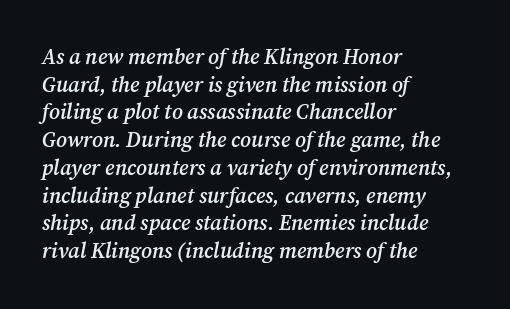
Q: Is the text bold? A: Semi-bold.
Q: Is the text italic (slanted)? A: Yes, it leans right by about 12 degrees.
Q: Is the text underlined? A: No.
Q: How is the paragraph aligned? A: Left-aligned.
Q: Is the spacing between letters normal or unusually wide? A: Normal.
Q: Is the spacing between lines tight, normal or loose? A: Normal.
